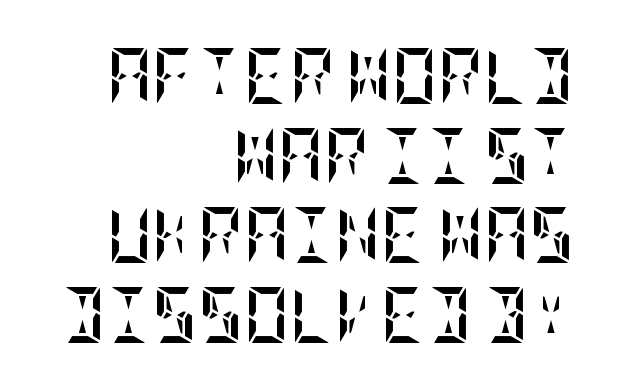
What stands out about the letter spacing? Nothing — it is the standard amount. The lines sit at an ordinary, default distance from one another. Does the lettering tilt? It doesn't — this is upright. Typeset ragged left — the right edge is the straight one. This is heavy type, rendered in bold. Words float on clear page, feet unadorned.
